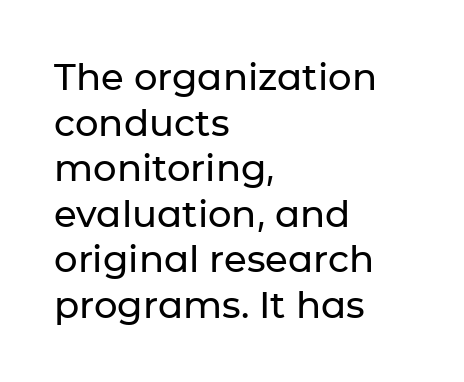
The image shows 37 px sans-serif type, upright; set left-aligned, line spacing 1.23x, normal letter spacing, not underlined; low stroke contrast and a medium x-height.
